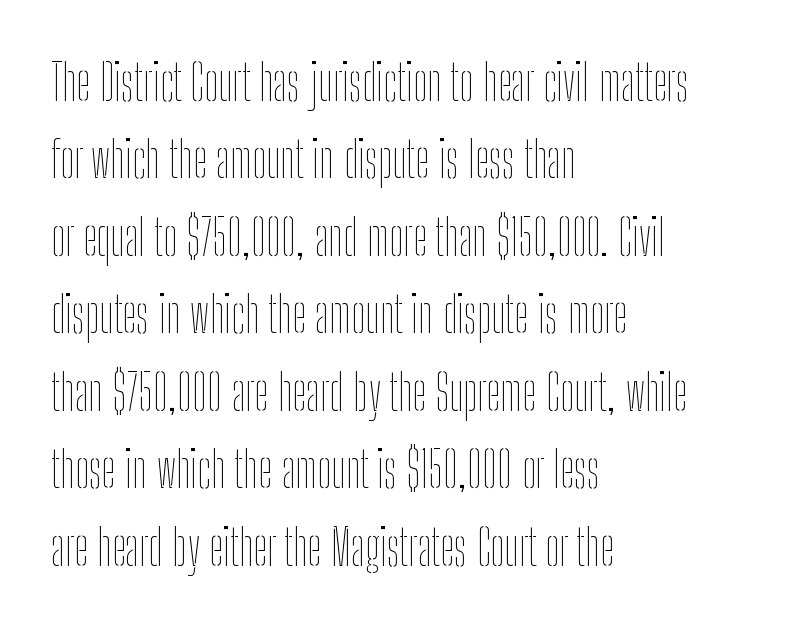
Caption: face not bold, strokes unweighted. The horizontal fit of the characters is conventional and even. The rendering uses natural spacing where letterforms have individual widths. In terms of leading, this rendering sits right in the middle.
